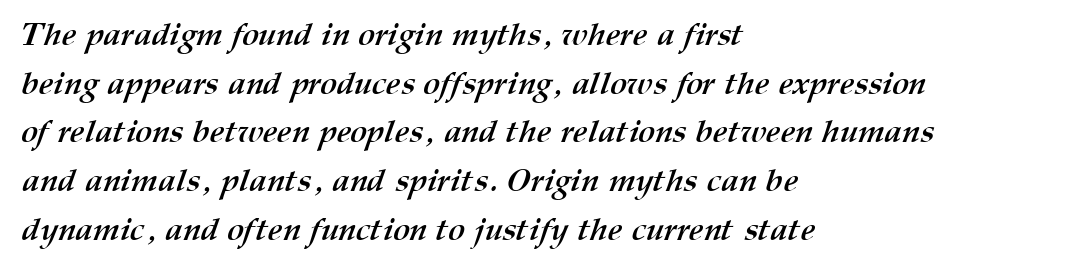
Q: Is the text bold? A: Yes.
Q: Is the text underlined? A: No.
Q: How is the paragraph aligned? A: Left-aligned.
Q: Is the spacing between letters normal or unusually wide? A: Normal.
Q: Is the spacing between lines tight, normal or loose? A: Normal.
Q: Width (condensed, normal, or wide)? A: Normal.
Q: Stroke contrast? A: Medium.
Q: x-height? A: Medium.
Q: Monospaced? A: No.
